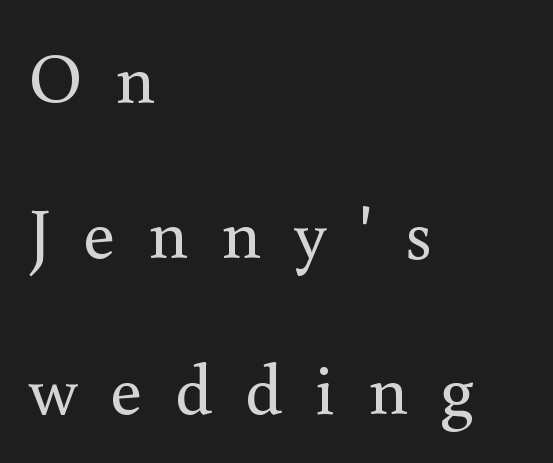
What stands out about the letter spacing? Its width — letters are far apart. A light-to-regular cut is what we see here. Successive baselines arrive slowly, with a big drop between each. Type without underlining. This is the regular roman posture of the typeface. The rag falls on the right side of this text block.
